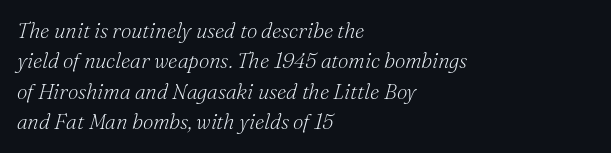
{"italic": "yes", "lean": "right", "slant_degrees": 16, "bold": "no", "underline": "no", "align": "left", "line_spacing": "normal", "line_spacing_ratio": 1.45, "letter_spacing": "normal", "letter_spacing_em": 0.0, "glyph_px": 21}
